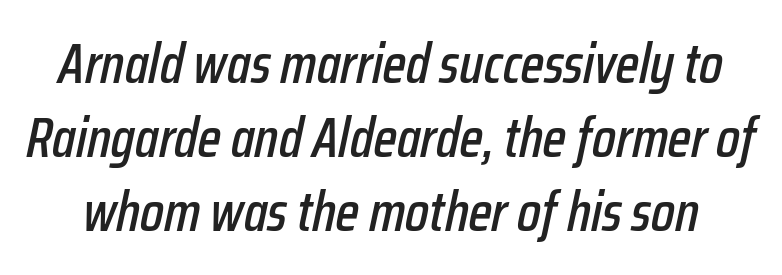
{"italic": "yes", "lean": "right", "slant_degrees": 12, "width": "condensed", "stroke_contrast": "low", "x_height": "medium", "monospaced": "no", "underline": "no", "line_spacing": "normal", "line_spacing_ratio": 1.32, "letter_spacing": "normal", "letter_spacing_em": 0.0, "glyph_px": 56}
